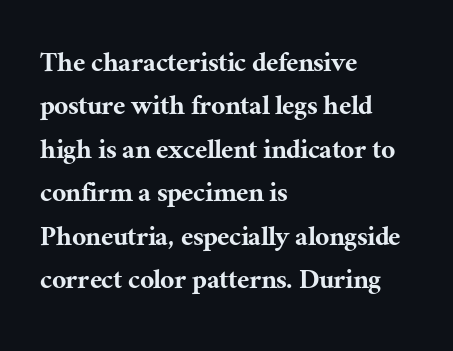
The image shows 31 px serif type, upright; set left-aligned, normal line spacing (1.4x), normal letter spacing, not underlined; medium stroke contrast and a medium x-height.
